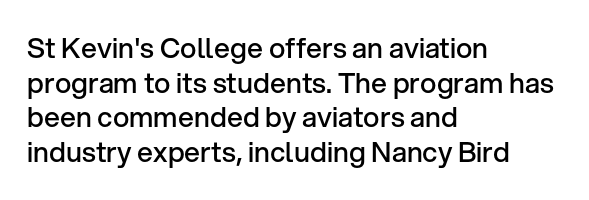
The image shows 28 px semibold sans-serif type, upright; set left-aligned, line spacing 1.24x, normal letter spacing, not underlined; low stroke contrast and a medium x-height.
